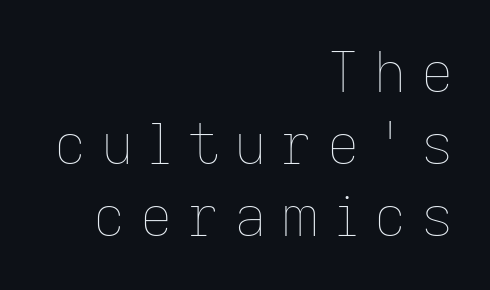
{"italic": "no", "bold": "no", "weight": "thin", "width": "normal", "stroke_contrast": "low", "x_height": "medium", "monospaced": "no", "underline": "no", "align": "right", "line_spacing": "normal", "line_spacing_ratio": 1.29, "letter_spacing": "wide", "letter_spacing_em": 0.26, "glyph_px": 56}
